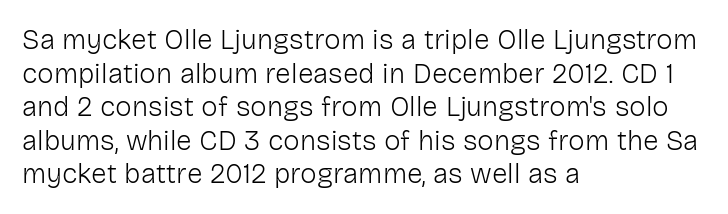
{"serif": "no", "italic": "no", "bold": "no", "weight": "light", "width": "normal", "stroke_contrast": "low", "x_height": "medium", "monospaced": "no", "underline": "no", "align": "left", "line_spacing_ratio": 1.2, "letter_spacing": "normal", "letter_spacing_em": 0.0, "glyph_px": 28}
